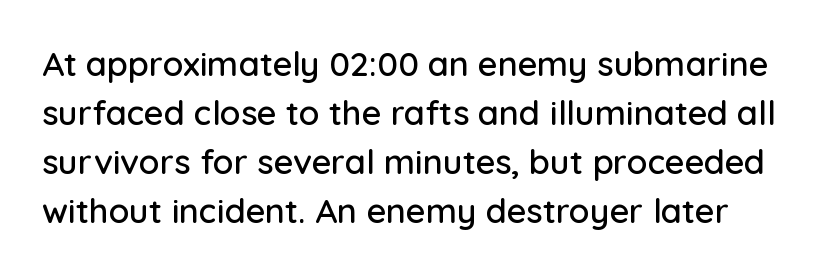
The image shows 34 px sans-serif type, upright; set normal line spacing (1.44x), normal letter spacing, not underlined; low stroke contrast and a medium x-height.
